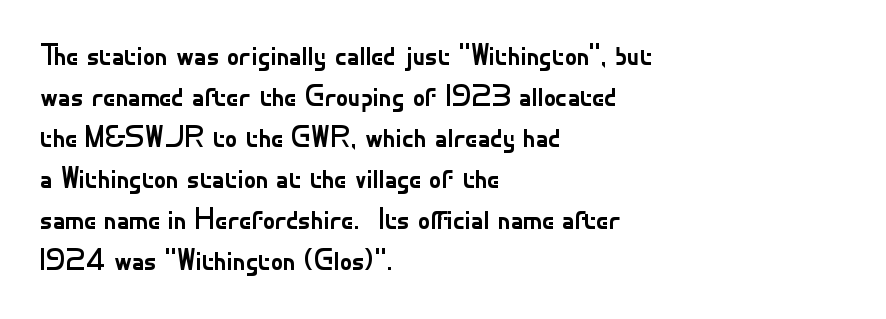
The image shows 30 px regular-weight sans-serif type, upright; set left-aligned, normal line spacing (1.37x), normal letter spacing, not underlined; low stroke contrast and a small x-height.
